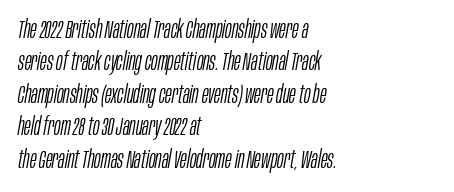
Q: Is the text bold? A: No.
Q: Is the text italic (slanted)? A: Yes, it leans right by about 10 degrees.
Q: Is the text underlined? A: No.
Q: How is the paragraph aligned? A: Left-aligned.
Q: Is the spacing between letters normal or unusually wide? A: Normal.
Q: Is the spacing between lines tight, normal or loose? A: Normal.
